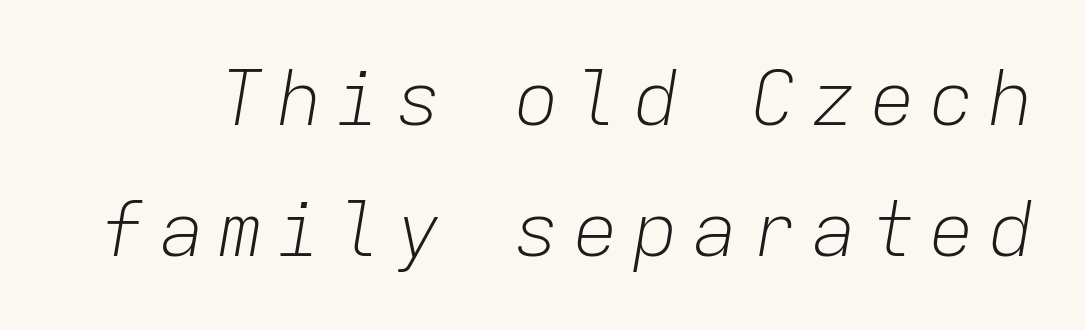
Think of a typewriter: that constant character pitch is what you see here. Does the lettering tilt? It does — this is italic. Check under the words: just untouched page. Heft: none added — not bold.
